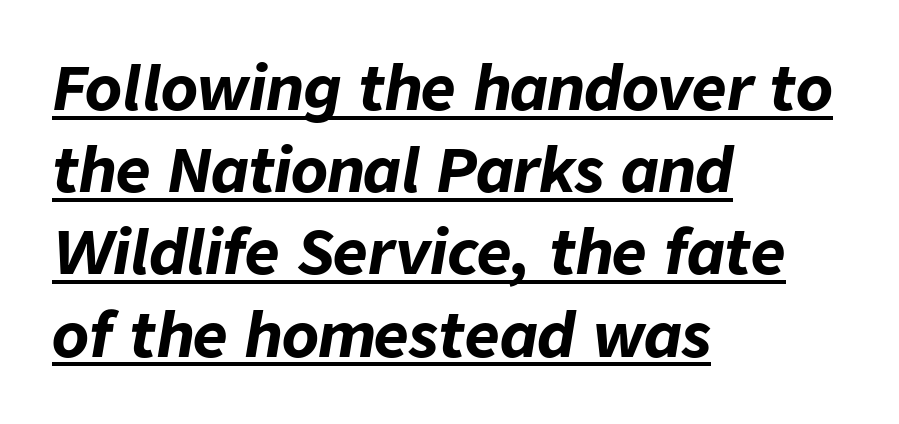
{"italic": "yes", "lean": "right", "slant_degrees": 9, "bold": "yes", "weight": "bold", "width": "normal", "stroke_contrast": "low", "x_height": "medium", "monospaced": "no", "underline": "yes", "align": "left", "line_spacing": "normal", "line_spacing_ratio": 1.37, "letter_spacing": "normal", "letter_spacing_em": 0.0, "glyph_px": 60}
